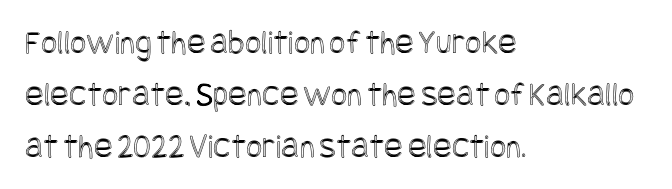
The image shows 35 px condensed type, upright; set left-aligned, normal line spacing (1.48x), normal letter spacing, not underlined; a large x-height.
